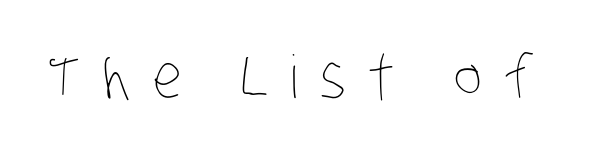
Q: Is the text bold? A: No.
Q: Is the text underlined? A: No.
Q: Is the spacing between letters normal or unusually wide? A: Unusually wide.
Q: Width (condensed, normal, or wide)? A: Condensed.
Q: Stroke contrast? A: Low.
Q: x-height? A: Large.
Q: Monospaced? A: No.
